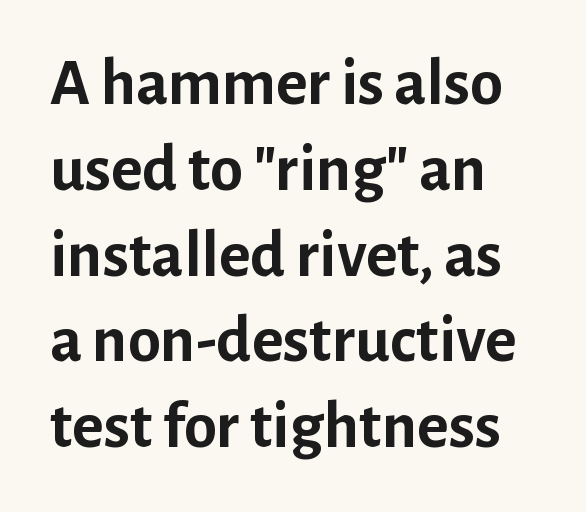
Q: Is the text bold? A: Yes.
Q: Is the text italic (slanted)? A: No, it is upright.
Q: Is the typeface a serif or a sans-serif typeface? A: Sans-serif.
Q: Is the text underlined? A: No.
Q: How is the paragraph aligned? A: Left-aligned.
Q: Is the spacing between letters normal or unusually wide? A: Normal.
Q: Is the spacing between lines tight, normal or loose? A: Normal.
Q: Width (condensed, normal, or wide)? A: Normal.
Q: Stroke contrast? A: Low.
Q: x-height? A: Medium.
Q: Monospaced? A: No.
